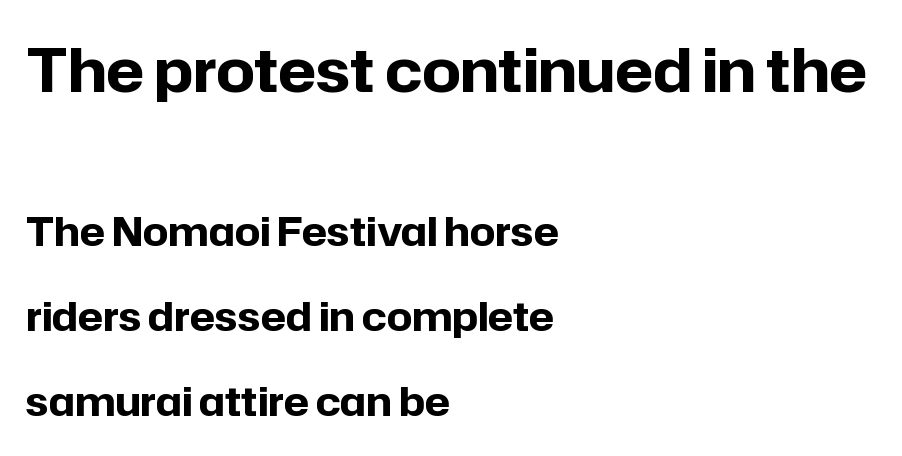
The image shows 60 px bold sans-serif type, upright; set left-aligned, loose line spacing (2.13x), normal letter spacing, not underlined; the first (top) block is 1.5x larger; low stroke contrast and a medium x-height.
